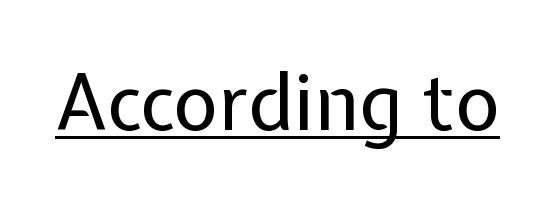
{"serif": "no", "italic": "no", "bold": "no", "weight": "regular", "width": "normal", "stroke_contrast": "low", "x_height": "medium", "monospaced": "no", "underline": "yes", "letter_spacing": "normal", "letter_spacing_em": 0.0, "glyph_px": 77}
